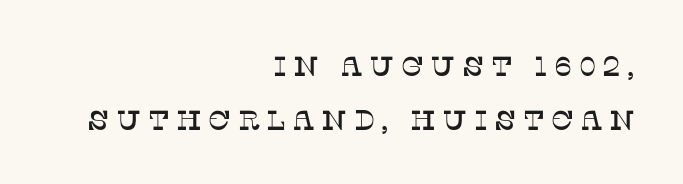
{"serif": "yes", "italic": "no", "width": "normal", "stroke_contrast": "low", "x_height": "large", "monospaced": "no", "underline": "no", "align": "right", "line_spacing": "loose", "line_spacing_ratio": 1.92, "letter_spacing": "wide", "letter_spacing_em": 0.23, "glyph_px": 28}
